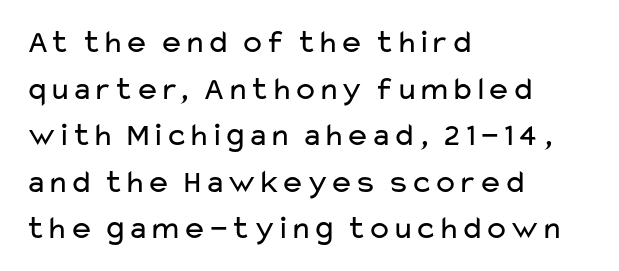
Q: Is the text bold? A: No.
Q: Is the text italic (slanted)? A: No, it is upright.
Q: Is the typeface a serif or a sans-serif typeface? A: Sans-serif.
Q: Is the text underlined? A: No.
Q: How is the paragraph aligned? A: Left-aligned.
Q: Is the spacing between letters normal or unusually wide? A: Normal.
Q: Is the spacing between lines tight, normal or loose? A: Normal.
Q: Width (condensed, normal, or wide)? A: Wide.
Q: Stroke contrast? A: Low.
Q: x-height? A: Medium.
Q: Monospaced? A: No.
